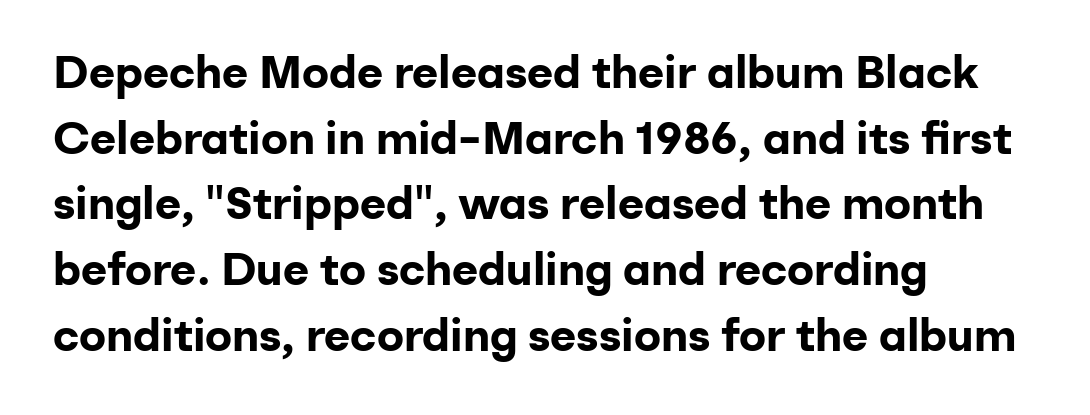
{"serif": "no", "italic": "no", "bold": "yes", "weight": "bold", "width": "normal", "stroke_contrast": "low", "x_height": "medium", "monospaced": "no", "underline": "no", "align": "left", "line_spacing": "normal", "line_spacing_ratio": 1.46, "letter_spacing": "normal", "letter_spacing_em": 0.0, "glyph_px": 45}
